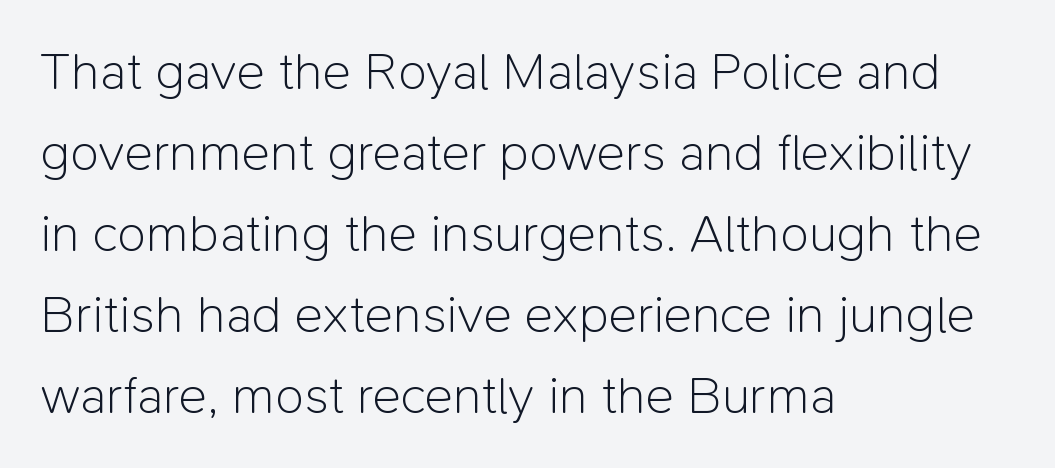
The image shows 53 px light sans-serif type, upright; set left-aligned, normal line spacing (1.53x), normal letter spacing, not underlined; low stroke contrast and a medium x-height.
